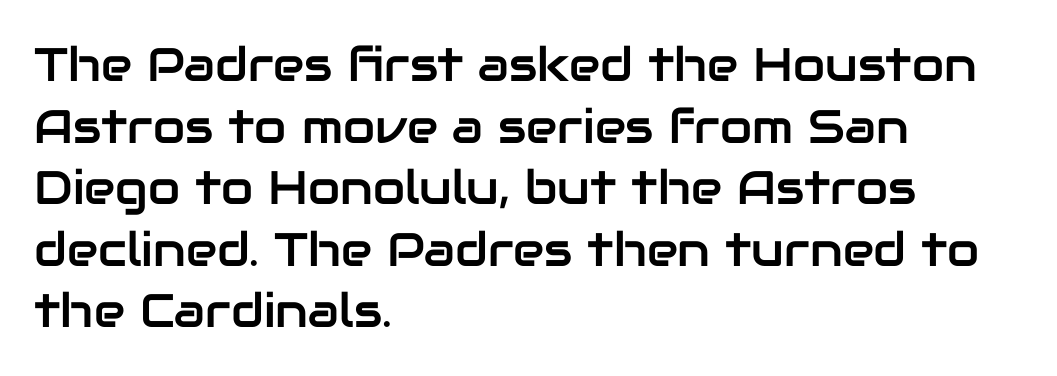
The image shows 47 px sans-serif type, upright; set left-aligned, normal line spacing (1.31x), normal letter spacing, not underlined; low stroke contrast and a medium x-height.
